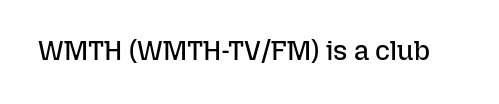
The image shows 27 px text type, upright; set normal letter spacing, not underlined.
